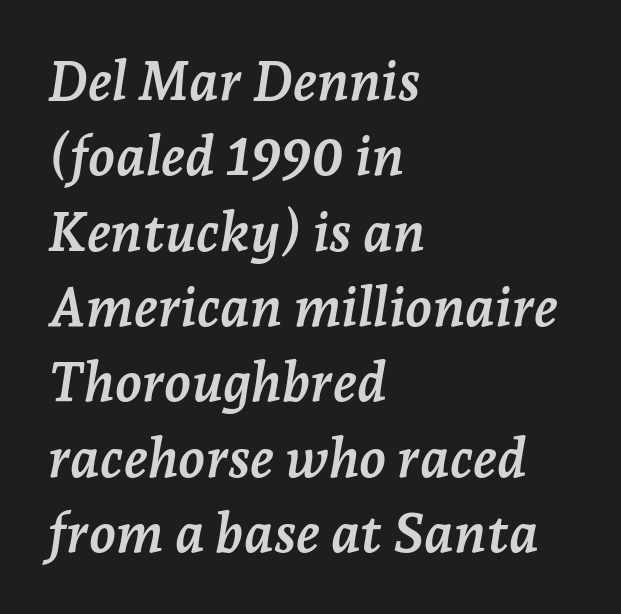
Looks like regular typesetting: each glyph gets only the width it needs. The rendering uses a bold face; every stroke is thick and dark. The typeface chosen for these lines features serifs. This rendering uses left alignment, leaving the right contour irregular.
